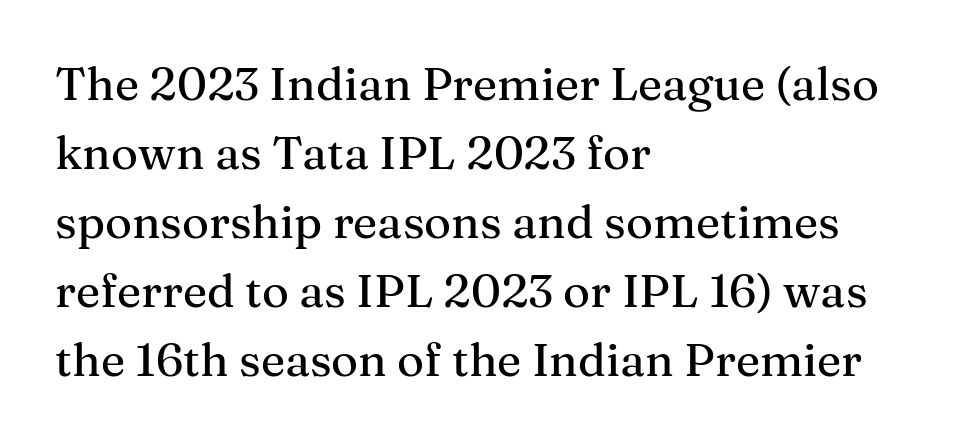
The image shows 46 px serif type, upright; set left-aligned, normal line spacing (1.5x), normal letter spacing, not underlined; medium stroke contrast and a medium x-height.
